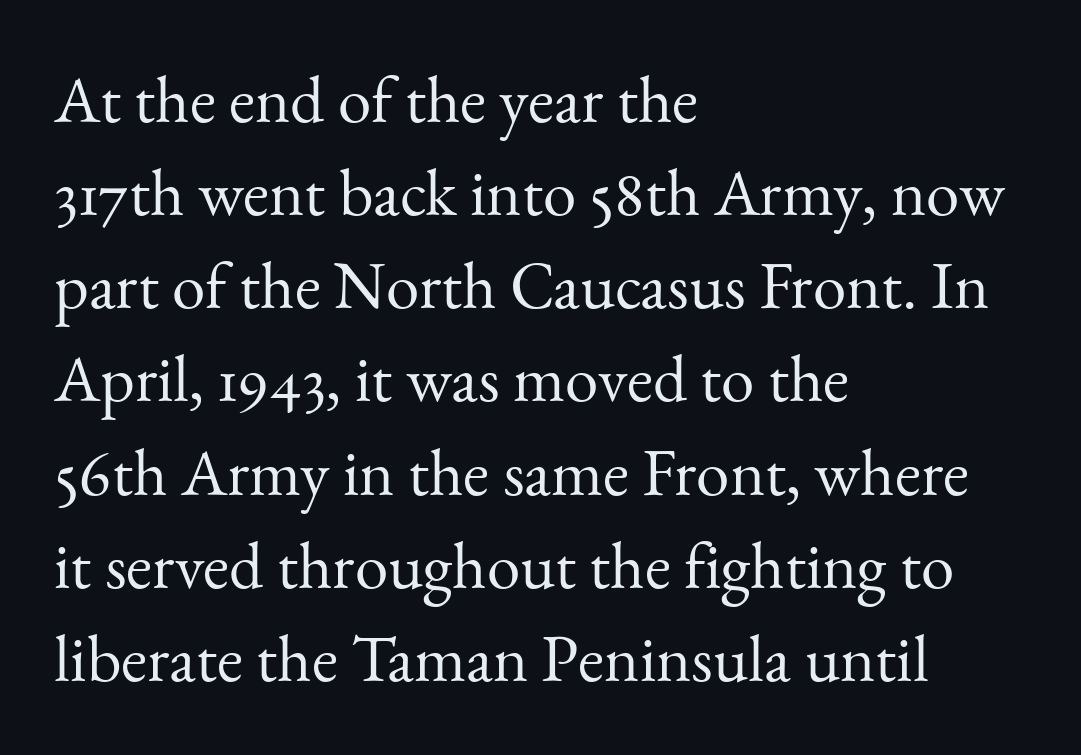
The image shows 67 px light serif type, upright; set left-aligned, normal line spacing (1.39x), normal letter spacing, not underlined; medium stroke contrast and a small x-height.
